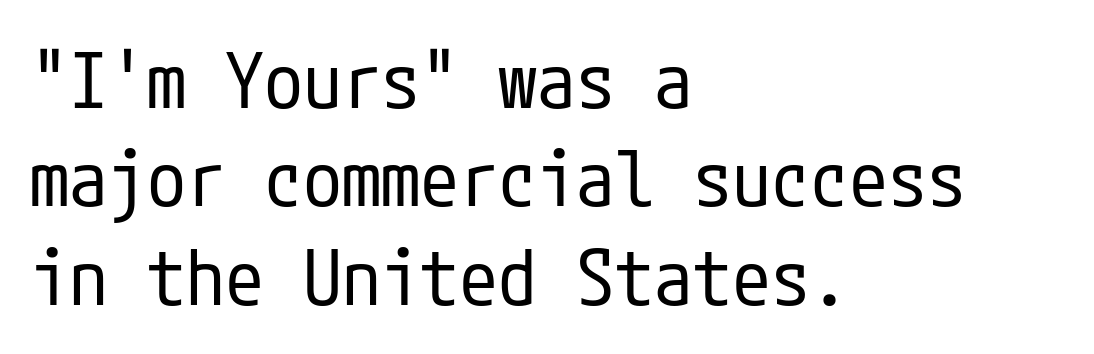
The image shows 78 px regular-weight, condensed sans-serif type, upright; set left-aligned, normal line spacing (1.26x), normal letter spacing, not underlined; low stroke contrast and a medium x-height.
